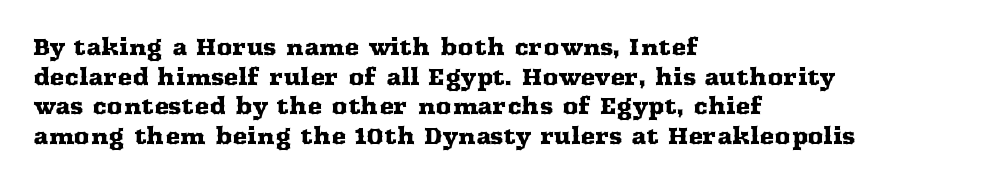
{"italic": "no", "underline": "no", "align": "left", "line_spacing": "normal", "line_spacing_ratio": 1.35, "letter_spacing": "normal", "letter_spacing_em": 0.0, "glyph_px": 22}
